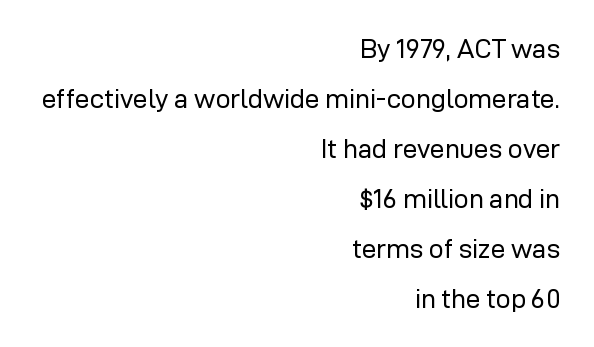
{"italic": "no", "bold": "no", "underline": "no", "align": "right", "line_spacing": "loose", "line_spacing_ratio": 1.92, "letter_spacing": "normal", "letter_spacing_em": 0.0, "glyph_px": 26}
